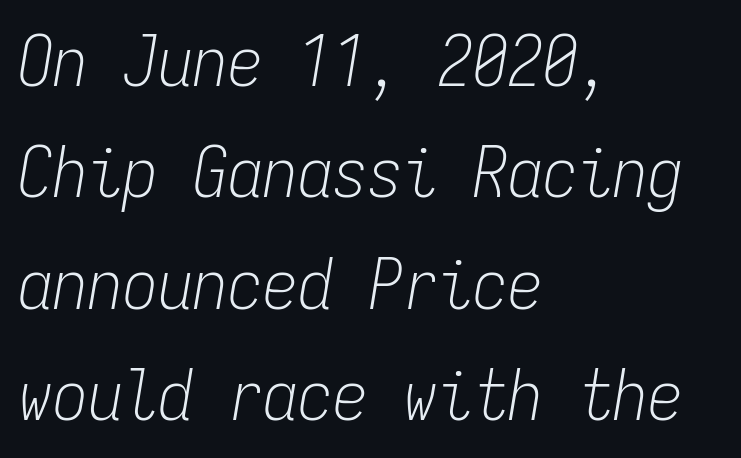
The image shows 70 px light, condensed type, italic (leaning right), monospaced; set left-aligned, normal line spacing (1.59x), normal letter spacing, not underlined; low stroke contrast and a medium x-height.
